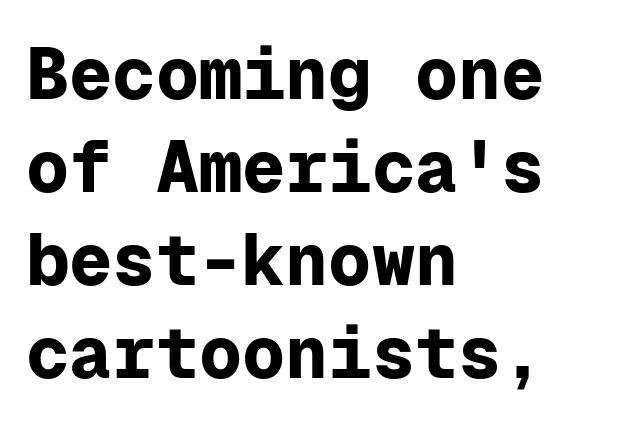
The image shows 72 px bold sans-serif type, upright, monospaced; set left-aligned, normal line spacing (1.29x), normal letter spacing, not underlined; low stroke contrast and a medium x-height.
